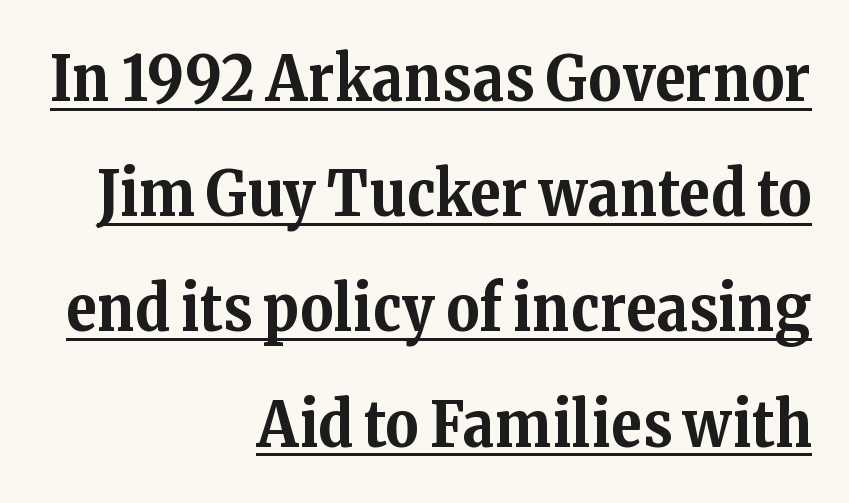
The image shows 64 px bold serif type, upright; set right-aligned, line spacing 1.8x, normal letter spacing, underlined; medium stroke contrast and a medium x-height.
